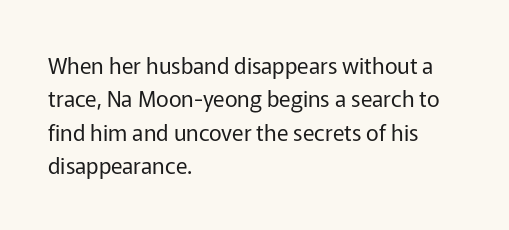
The image shows 22 px text type, upright; set left-aligned, normal line spacing (1.52x), normal letter spacing, not underlined.
